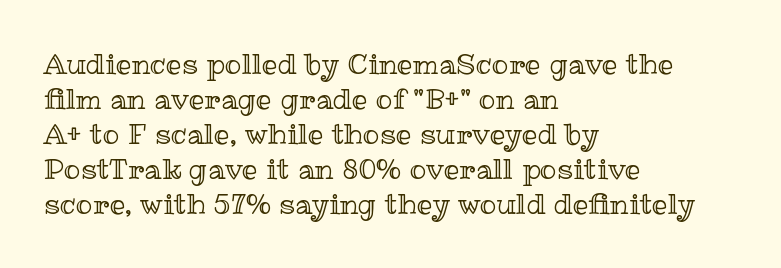
The paragraph has a hard left edge and a soft right edge. These lines keep a tight, regular rhythm from letter to letter. This sample has the flowing, uneven cadence of proportional lettering. Quick note: underline off.
